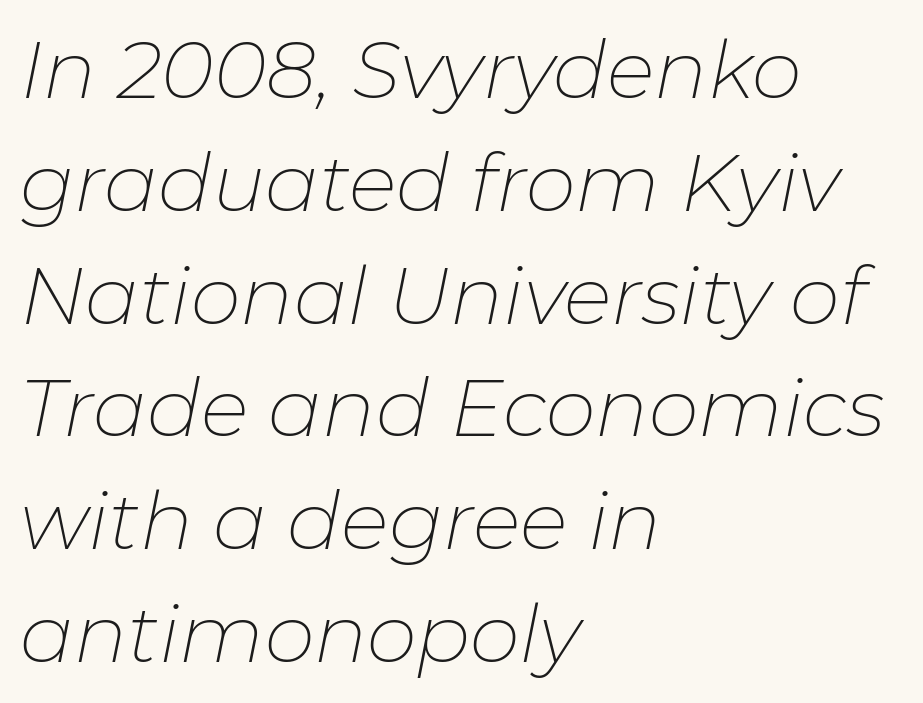
This rendering leaves character spacing at its baseline value. A typesetter would call this leading conventional body-copy spacing. Descenders hang freely into open space. Note the varied advance widths — an 'i' is clearly narrower than an 'm'. These lines stack with their left ends in a neat column. Looking at the ascenders, they clearly lean.
